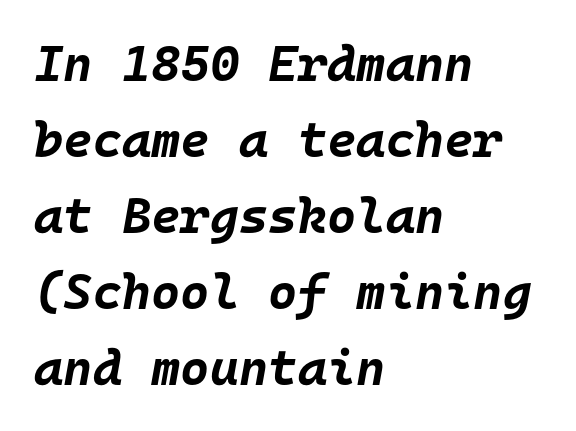
Q: Is the text bold? A: Yes.
Q: Is the text italic (slanted)? A: Yes, it leans right by about 10 degrees.
Q: Is the text underlined? A: No.
Q: How is the paragraph aligned? A: Left-aligned.
Q: Is the spacing between letters normal or unusually wide? A: Normal.
Q: Is the spacing between lines tight, normal or loose? A: Normal.
Q: Width (condensed, normal, or wide)? A: Normal.
Q: Stroke contrast? A: Low.
Q: x-height? A: Large.
Q: Monospaced? A: Yes.
